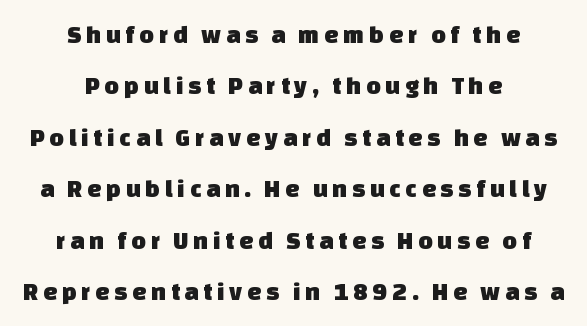
Letters rest on an invisible, unmarked baseline. Honestly, the rows look like they've been pulled way apart. Compared with a flush-left layout, this one balances lines on the center instead.
